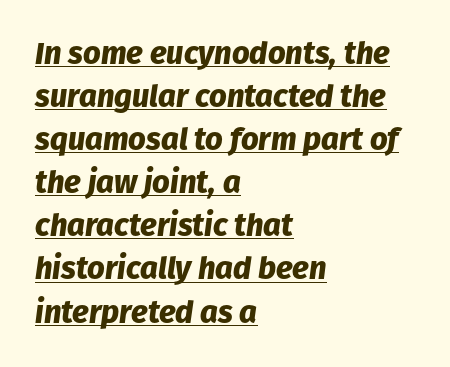
{"italic": "yes", "lean": "right", "slant_degrees": 8, "bold": "yes", "weight": "heavy", "width": "normal", "stroke_contrast": "low", "x_height": "medium", "monospaced": "no", "underline": "yes", "align": "left", "line_spacing": "normal", "line_spacing_ratio": 1.39, "letter_spacing": "normal", "letter_spacing_em": 0.0, "glyph_px": 31}
